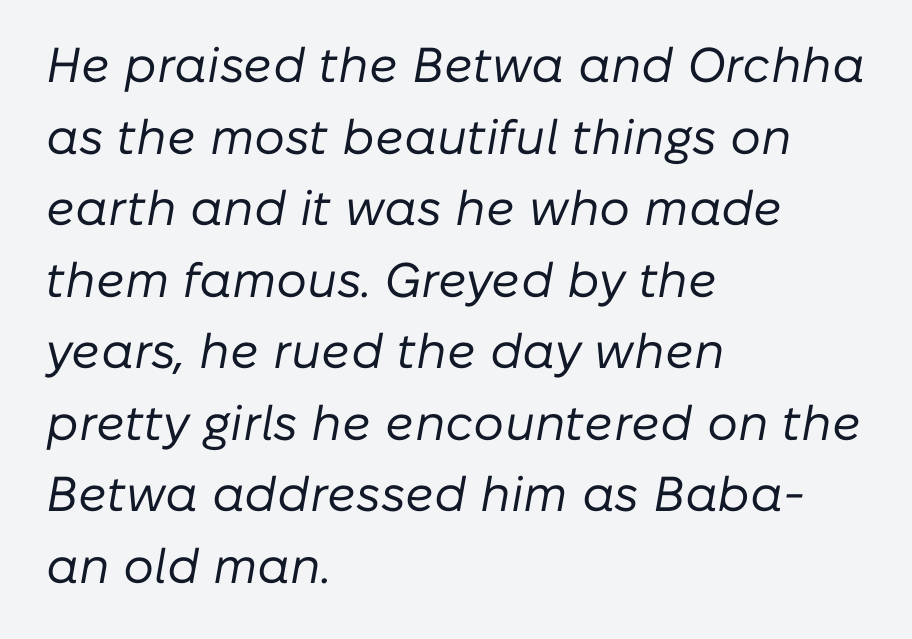
Q: Is the text bold? A: No.
Q: Is the text italic (slanted)? A: Yes, it leans right by about 10 degrees.
Q: Is the text underlined? A: No.
Q: How is the paragraph aligned? A: Left-aligned.
Q: Is the spacing between letters normal or unusually wide? A: Normal.
Q: Is the spacing between lines tight, normal or loose? A: Normal.
Q: Width (condensed, normal, or wide)? A: Normal.
Q: Stroke contrast? A: Low.
Q: x-height? A: Medium.
Q: Monospaced? A: No.
